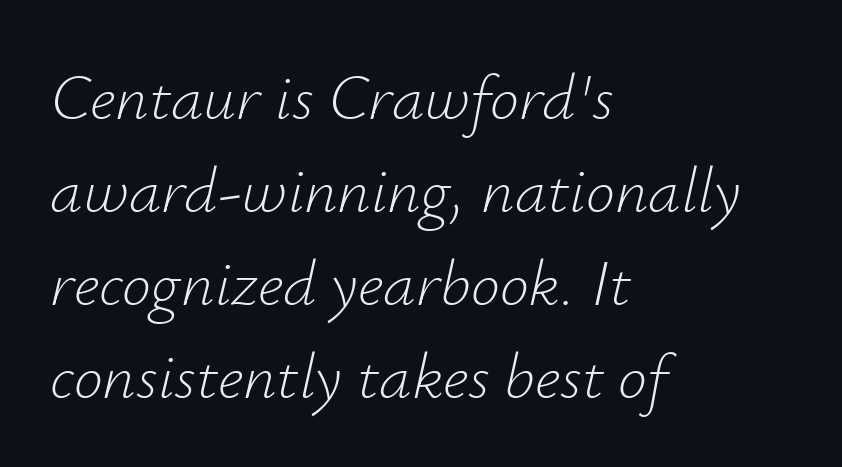
Q: Is the text bold? A: No.
Q: Is the text italic (slanted)? A: Yes, it leans right by about 12 degrees.
Q: Is the text underlined? A: No.
Q: How is the paragraph aligned? A: Left-aligned.
Q: Is the spacing between letters normal or unusually wide? A: Normal.
Q: Is the spacing between lines tight, normal or loose? A: Normal.
Q: Width (condensed, normal, or wide)? A: Normal.
Q: Stroke contrast? A: Low.
Q: x-height? A: Small.
Q: Monospaced? A: No.
